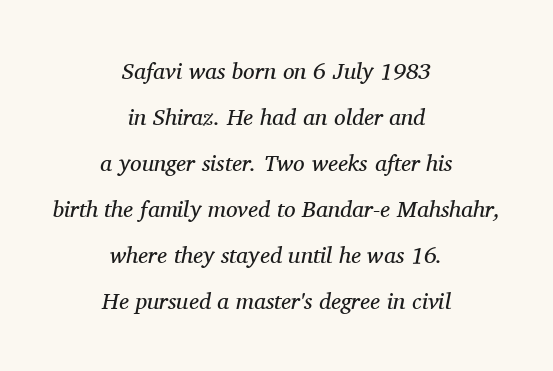
{"italic": "yes", "lean": "right", "slant_degrees": 11, "bold": "no", "underline": "no", "align": "center", "line_spacing": "loose", "line_spacing_ratio": 2.0, "letter_spacing": "normal", "letter_spacing_em": 0.0, "glyph_px": 23}
